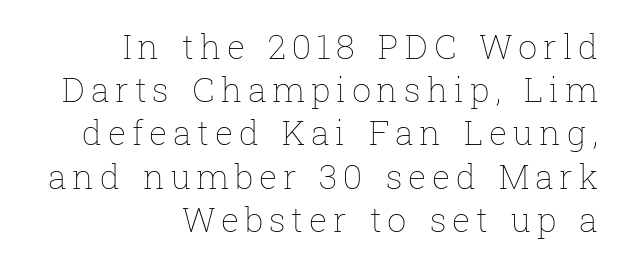
{"italic": "no", "bold": "no", "weight": "thin", "width": "normal", "stroke_contrast": "low", "x_height": "medium", "monospaced": "no", "underline": "no", "align": "right", "line_spacing": "normal", "line_spacing_ratio": 1.27, "glyph_px": 34}
